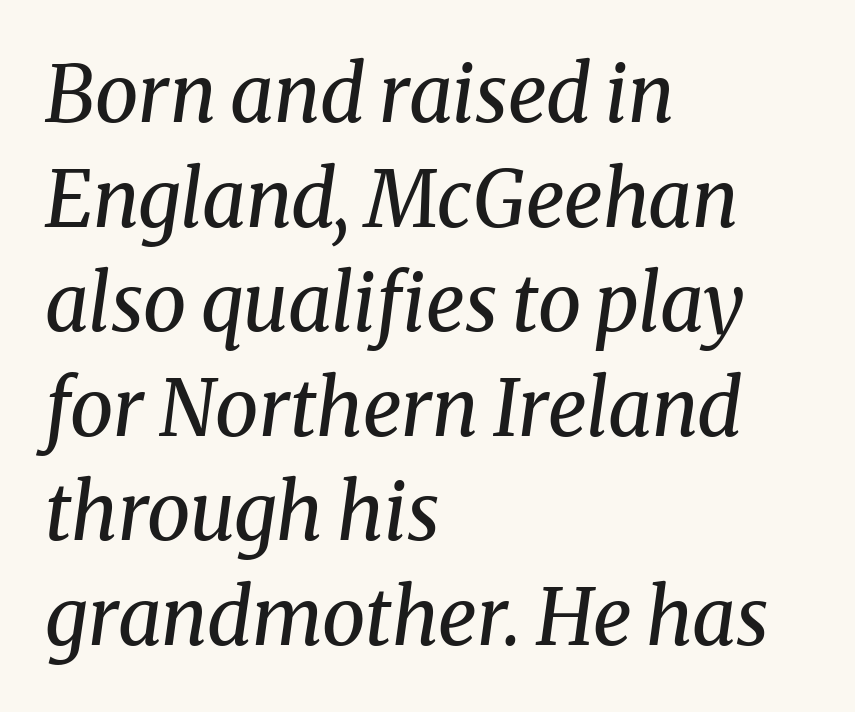
Q: Is the text bold? A: No.
Q: Is the text italic (slanted)? A: Yes, it leans right by about 8 degrees.
Q: Is the typeface a serif or a sans-serif typeface? A: Serif.
Q: Is the text underlined? A: No.
Q: How is the paragraph aligned? A: Left-aligned.
Q: Is the spacing between letters normal or unusually wide? A: Normal.
Q: Is the spacing between lines tight, normal or loose? A: Normal.
Q: Width (condensed, normal, or wide)? A: Normal.
Q: Stroke contrast? A: Medium.
Q: x-height? A: Medium.
Q: Monospaced? A: No.
